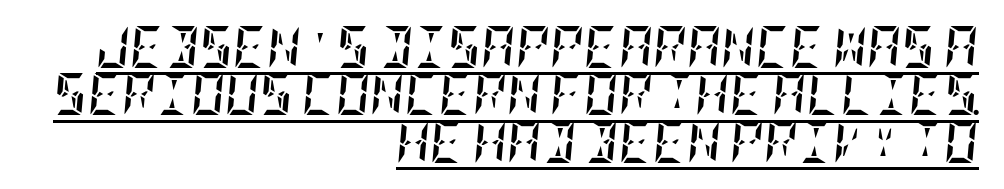
The image shows 42 px semibold, condensed type, italic (leaning right); set right-aligned, tight line spacing (1.13x), normal letter spacing, underlined; low stroke contrast and a large x-height.
